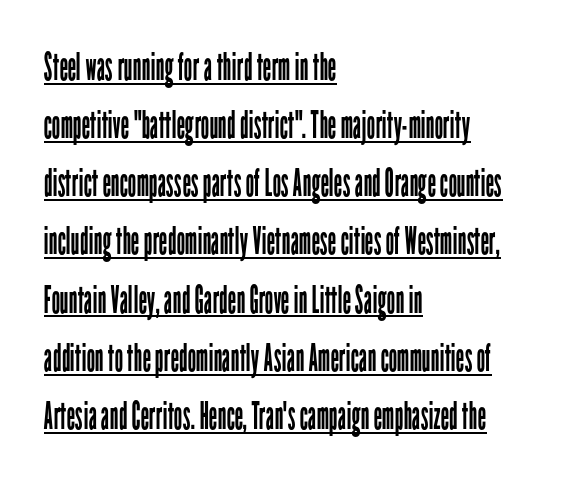
Horizontal alignment here is leftward, the default for most running prose. Students, observe: this is what conventionally led text looks like. Underline: present. A typesetter would label this face a sans. The type sits square on the baseline with zero lean.
